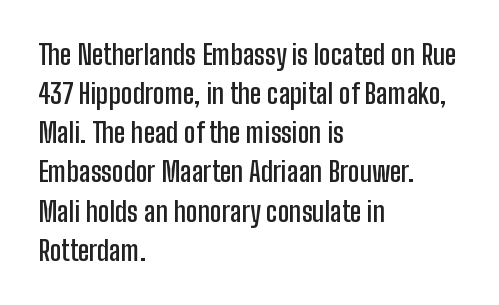
The image shows 27 px text type, upright; set left-aligned, normal line spacing (1.45x), normal letter spacing, not underlined.
